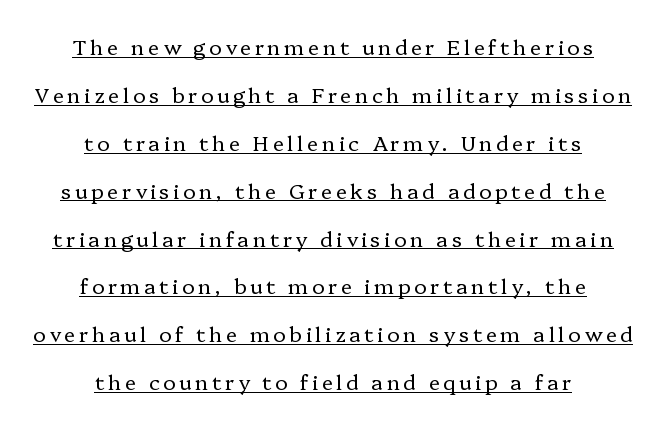
Rows of type keep a wide berth in the vertical direction. This is not heavy type; no bold has been used. Italic: no, the glyphs are upright roman. The passage is arranged like a title page — every line centered. These characters rest on top of a visible drawn line.
